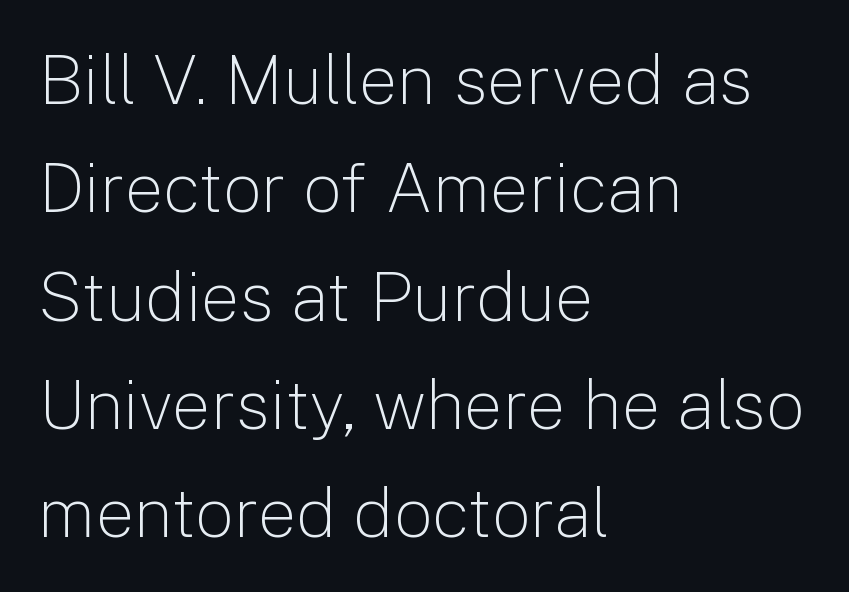
The image shows 69 px light sans-serif type, upright; set left-aligned, normal line spacing (1.57x), normal letter spacing, not underlined; low stroke contrast and a medium x-height.
